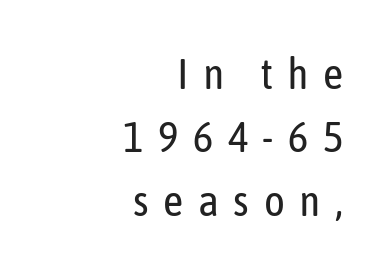
{"serif": "no", "italic": "no", "bold": "no", "weight": "regular", "width": "condensed", "stroke_contrast": "low", "x_height": "medium", "monospaced": "no", "underline": "no", "align": "right", "line_spacing": "normal", "line_spacing_ratio": 1.44, "letter_spacing": "wide", "letter_spacing_em": 0.33, "glyph_px": 44}
